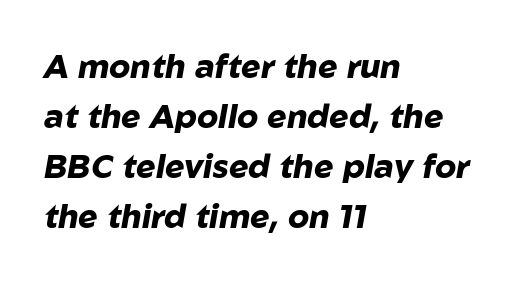
Do the characters align in a grid? No, the font is proportional. Vertical spacing — default. These lines stack with their left ends in a neat column. Nobody touched the tracking dial on this one. Heavy-handed strokes throughout: this text is bold. Quick note: underline off.
